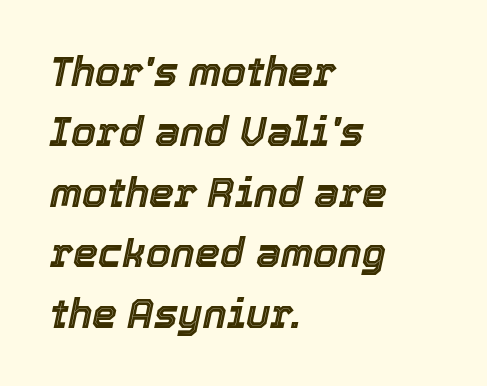
The image shows 40 px text type, italic (leaning right); set left-aligned, normal line spacing (1.51x), normal letter spacing, not underlined; a medium x-height.
